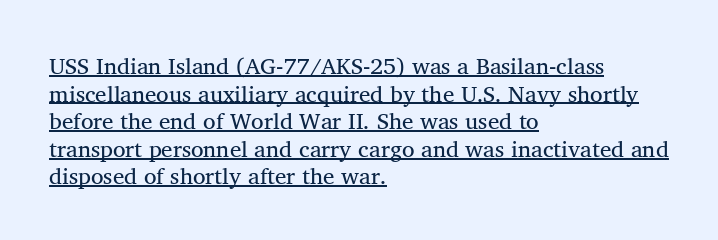
{"bold": "no", "underline": "yes", "align": "left", "line_spacing_ratio": 1.2, "letter_spacing": "normal", "letter_spacing_em": 0.0, "glyph_px": 23}
